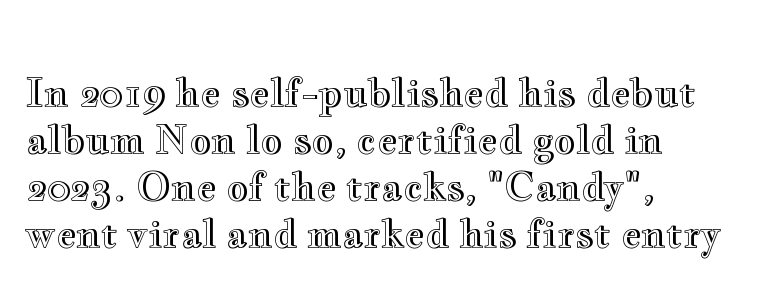
{"italic": "no", "width": "wide", "x_height": "small", "monospaced": "no", "underline": "no", "align": "left", "line_spacing_ratio": 1.24, "letter_spacing": "normal", "letter_spacing_em": 0.0, "glyph_px": 38}
